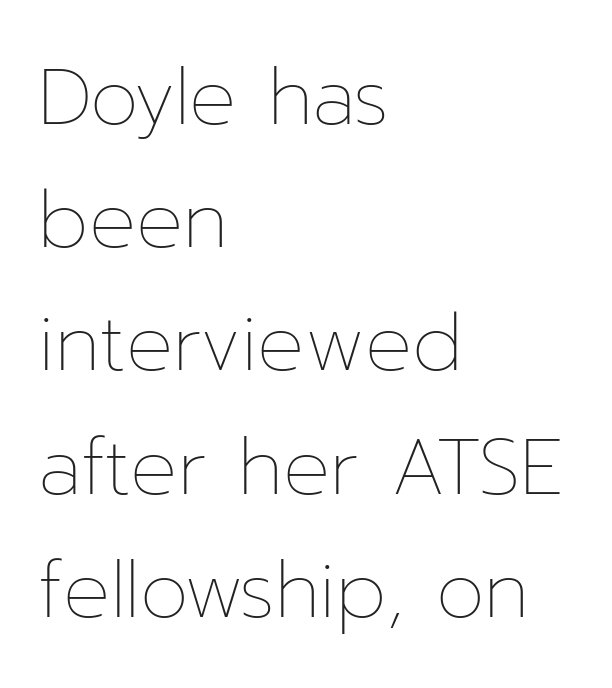
Is the stroke heavy? The answer is a plain regular-or-lighter. The words here are not underlined. What's the leading like? Ordinary, nothing unusual. Every row of glyphs begins at an identical x-position on the left. Nothing unusual about the tracking: characters are spaced as the font intends.
